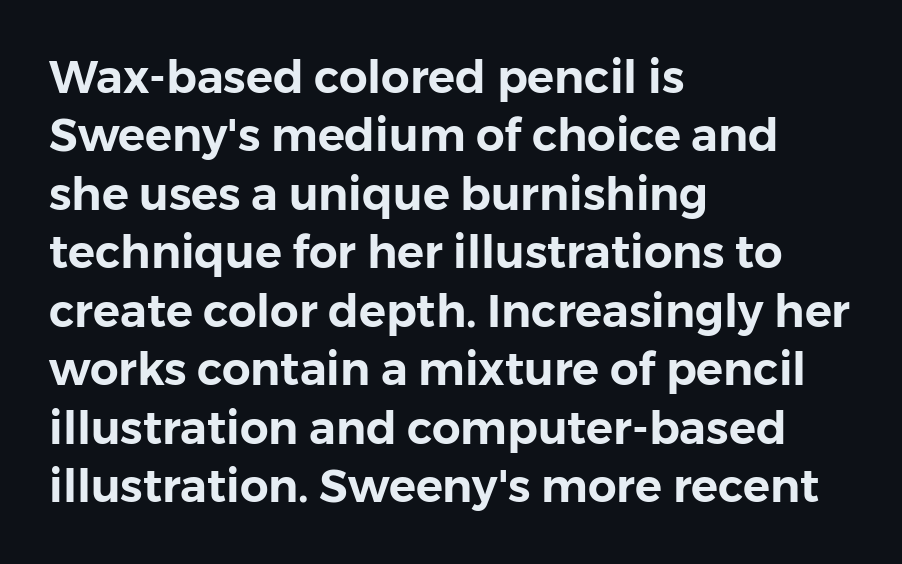
Q: Is the text italic (slanted)? A: No, it is upright.
Q: Is the typeface a serif or a sans-serif typeface? A: Sans-serif.
Q: Is the text underlined? A: No.
Q: How is the paragraph aligned? A: Left-aligned.
Q: Is the spacing between letters normal or unusually wide? A: Normal.
Q: Is the spacing between lines tight, normal or loose? A: Normal.
Q: Width (condensed, normal, or wide)? A: Normal.
Q: Stroke contrast? A: Low.
Q: x-height? A: Medium.
Q: Monospaced? A: No.
